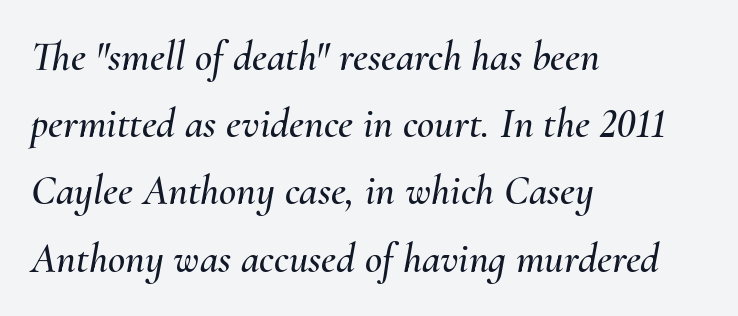
{"italic": "yes", "lean": "right", "slant_degrees": 10, "width": "normal", "stroke_contrast": "medium", "x_height": "small", "monospaced": "no", "underline": "no", "align": "left", "line_spacing": "normal", "line_spacing_ratio": 1.6, "letter_spacing": "normal", "letter_spacing_em": 0.0, "glyph_px": 42}
